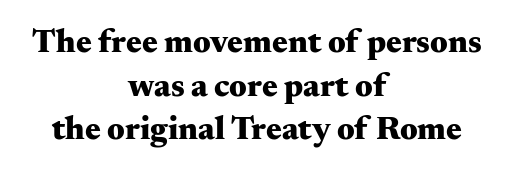
Q: Is the text bold? A: Yes.
Q: Is the text italic (slanted)? A: No, it is upright.
Q: Is the typeface a serif or a sans-serif typeface? A: Serif.
Q: Is the text underlined? A: No.
Q: How is the paragraph aligned? A: Centered.
Q: Is the spacing between letters normal or unusually wide? A: Normal.
Q: Is the spacing between lines tight, normal or loose? A: Normal.
Q: Width (condensed, normal, or wide)? A: Wide.
Q: Stroke contrast? A: Medium.
Q: x-height? A: Small.
Q: Monospaced? A: No.
